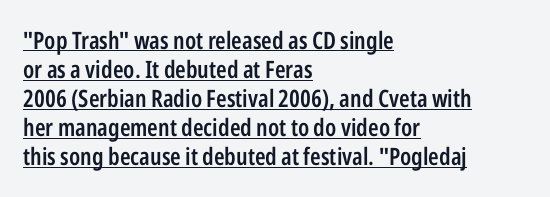
Q: Is the text bold? A: Semi-bold.
Q: Is the text italic (slanted)? A: No, it is upright.
Q: Is the text underlined? A: Yes.
Q: How is the paragraph aligned? A: Left-aligned.
Q: Is the spacing between letters normal or unusually wide? A: Normal.
